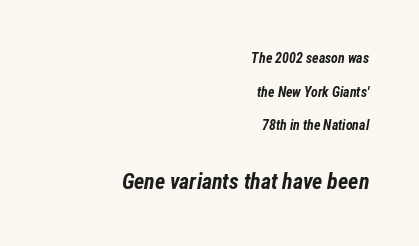
Q: Is the text bold? A: Yes.
Q: Is the text italic (slanted)? A: Yes, it leans right by about 12 degrees.
Q: Is the text underlined? A: No.
Q: How is the paragraph aligned? A: Right-aligned.
Q: Is the spacing between letters normal or unusually wide? A: Normal.
Q: Is the spacing between lines tight, normal or loose? A: Loose.
Q: Which block of text is set in a larger size, the first (top) or the second (bottom)? A: The second (bottom) one.
